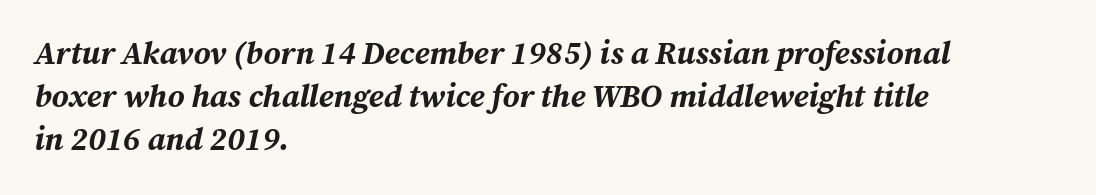
Q: Is the text bold? A: Yes.
Q: Is the text italic (slanted)? A: Yes, it leans right by about 12 degrees.
Q: Is the text underlined? A: No.
Q: How is the paragraph aligned? A: Left-aligned.
Q: Is the spacing between letters normal or unusually wide? A: Normal.
Q: Is the spacing between lines tight, normal or loose? A: Normal.
Q: Width (condensed, normal, or wide)? A: Normal.
Q: Stroke contrast? A: Medium.
Q: x-height? A: Medium.
Q: Monospaced? A: No.
